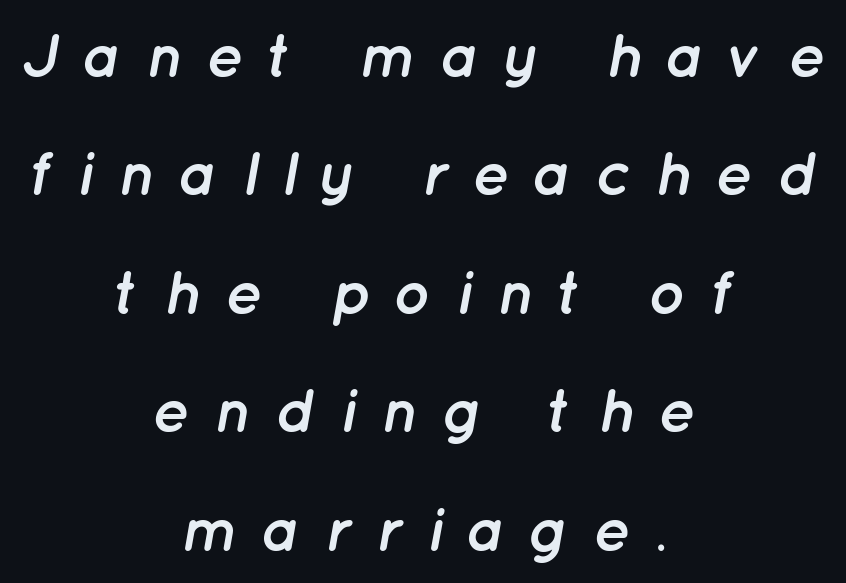
{"italic": "yes", "lean": "right", "slant_degrees": 12, "bold": "yes", "weight": "semibold", "width": "normal", "stroke_contrast": "low", "x_height": "medium", "monospaced": "no", "underline": "no", "align": "center", "line_spacing": "loose", "line_spacing_ratio": 1.91, "letter_spacing": "wide", "letter_spacing_em": 0.38, "glyph_px": 62}
